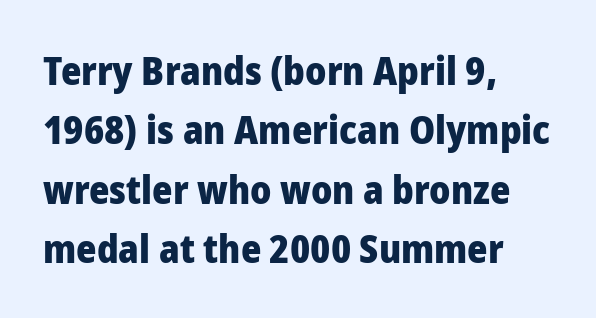
Q: Is the text bold? A: Yes.
Q: Is the text italic (slanted)? A: No, it is upright.
Q: Is the typeface a serif or a sans-serif typeface? A: Sans-serif.
Q: Is the text underlined? A: No.
Q: How is the paragraph aligned? A: Left-aligned.
Q: Is the spacing between letters normal or unusually wide? A: Normal.
Q: Is the spacing between lines tight, normal or loose? A: Normal.
Q: Width (condensed, normal, or wide)? A: Normal.
Q: Stroke contrast? A: Low.
Q: x-height? A: Medium.
Q: Monospaced? A: No.
